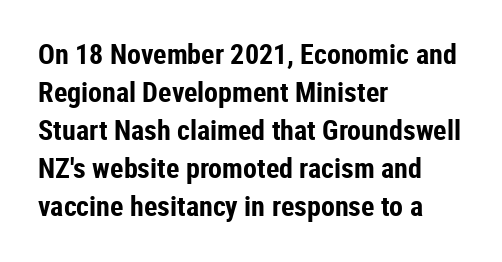
Q: Is the text bold? A: Yes.
Q: Is the text italic (slanted)? A: No, it is upright.
Q: Is the typeface a serif or a sans-serif typeface? A: Sans-serif.
Q: Is the text underlined? A: No.
Q: How is the paragraph aligned? A: Left-aligned.
Q: Is the spacing between letters normal or unusually wide? A: Normal.
Q: Is the spacing between lines tight, normal or loose? A: Normal.
Q: Width (condensed, normal, or wide)? A: Condensed.
Q: Stroke contrast? A: Low.
Q: x-height? A: Medium.
Q: Monospaced? A: No.
